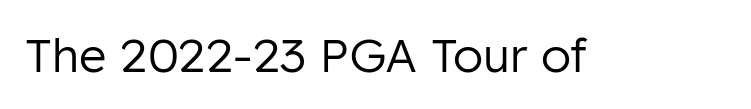
Q: Is the text bold? A: No.
Q: Is the text italic (slanted)? A: No, it is upright.
Q: Is the typeface a serif or a sans-serif typeface? A: Sans-serif.
Q: Is the text underlined? A: No.
Q: Is the spacing between letters normal or unusually wide? A: Normal.
Q: Width (condensed, normal, or wide)? A: Normal.
Q: Stroke contrast? A: Low.
Q: x-height? A: Medium.
Q: Monospaced? A: No.
